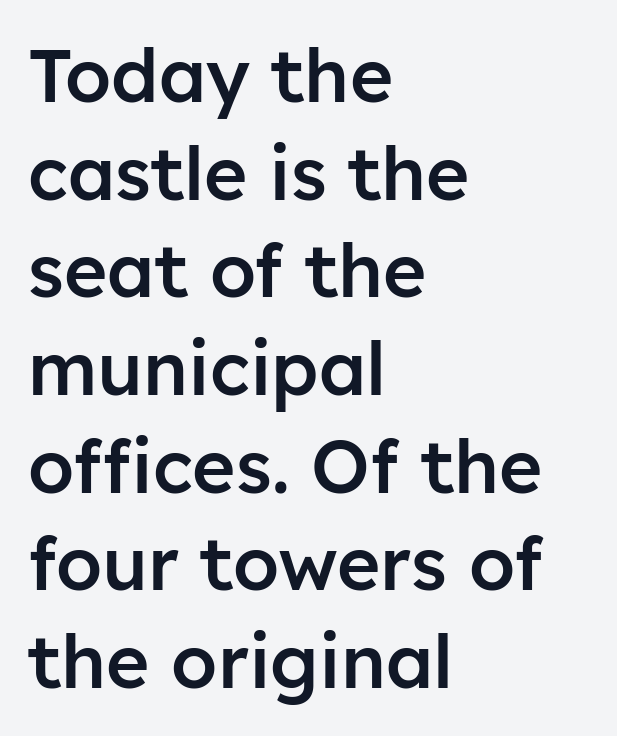
{"serif": "no", "italic": "no", "bold": "semi", "weight": "semibold", "width": "normal", "stroke_contrast": "low", "x_height": "medium", "monospaced": "no", "underline": "no", "align": "left", "line_spacing": "normal", "line_spacing_ratio": 1.32, "letter_spacing": "normal", "letter_spacing_em": 0.0, "glyph_px": 74}
